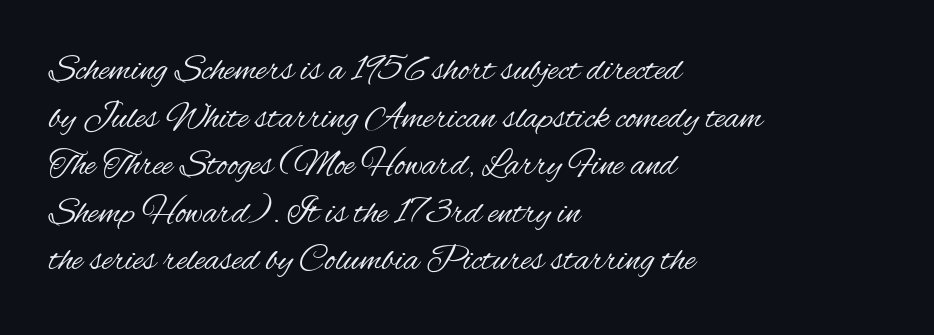
{"serif": "no", "bold": "no", "weight": "regular", "width": "condensed", "stroke_contrast": "medium", "x_height": "small", "monospaced": "no", "underline": "no", "align": "left", "line_spacing": "normal", "line_spacing_ratio": 1.32, "letter_spacing": "normal", "letter_spacing_em": 0.0, "glyph_px": 36}
